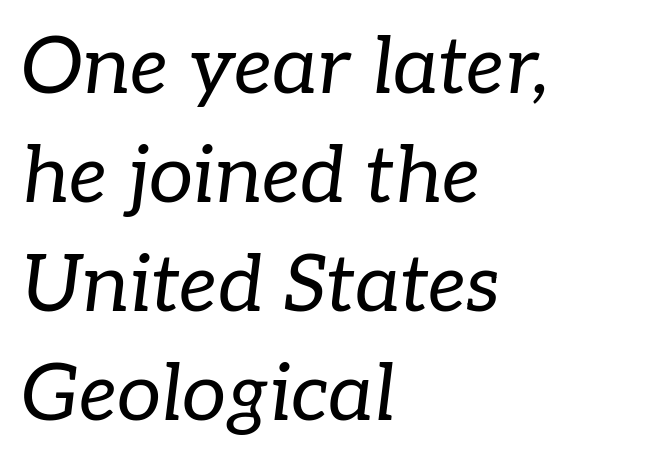
What stands out about the letter spacing? Nothing — it is the standard amount. Rule under the text: the space is simply empty. The face looks like a standard text weight, possibly lighter. Little horizontal feet cap the strokes, marking this as serif type.
